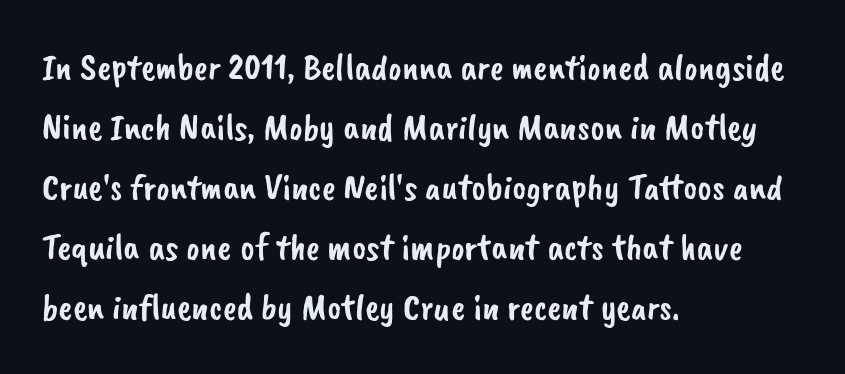
{"serif": "no", "width": "normal", "stroke_contrast": "low", "x_height": "small", "monospaced": "no", "underline": "no", "align": "left", "line_spacing": "normal", "line_spacing_ratio": 1.58, "letter_spacing": "normal", "letter_spacing_em": 0.0, "glyph_px": 38}
